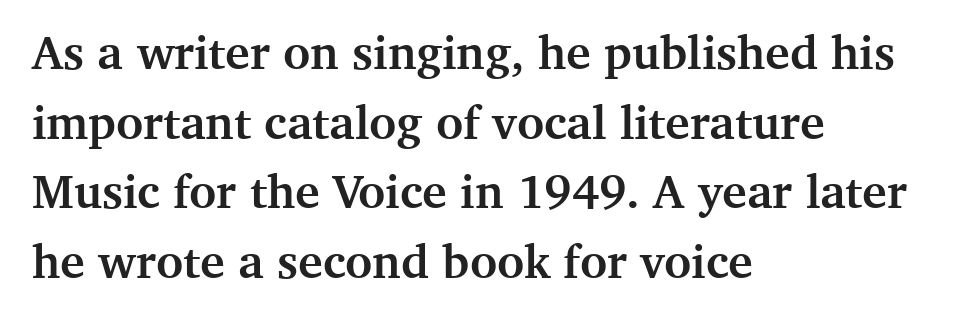
Style check: upright. A typesetter would call this zero additional tracking. If you measured baseline to baseline, you'd find a middling distance. This sample has the flowing, uneven cadence of proportional lettering.
